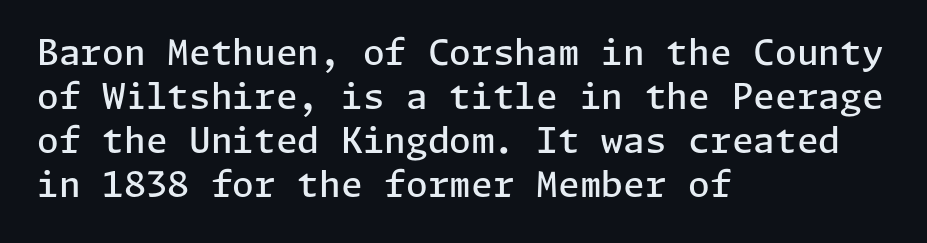
The image shows 35 px semibold sans-serif type, upright; set left-aligned, normal line spacing (1.26x), normal letter spacing, not underlined; low stroke contrast and a medium x-height.
